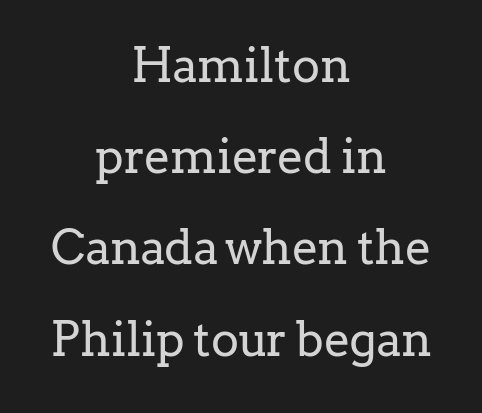
The letters carry serifs — small finishing strokes at the ends of their stems. On a weight scale, this lands at 450 or below. Nobody drew a line under any word here. Here the designer chose a conventional face with non-uniform glyph widths. Successive baselines arrive slowly, with a big drop between each. The horizontal fit of the characters is conventional and even.
